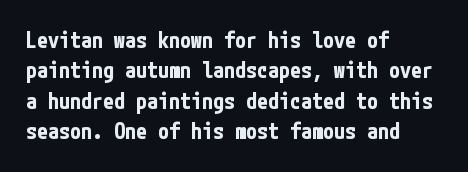
The paragraph shown leans on its left margin. The glyphs have the mass of a bold cut. How are the letters spaced? Ordinarily, with no added tracking. This sample uses an upright cut, with every glyph sitting square on the baseline.
